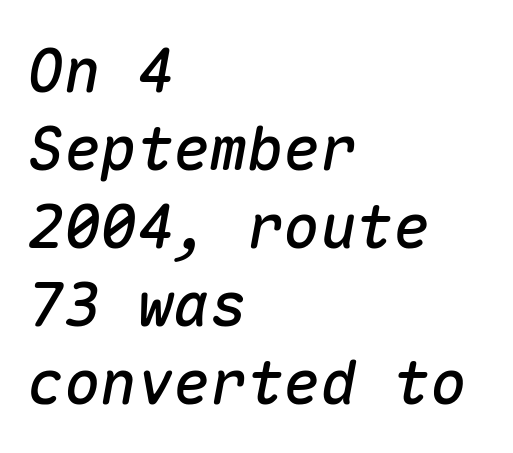
{"italic": "yes", "lean": "right", "slant_degrees": 10, "width": "normal", "stroke_contrast": "medium", "x_height": "medium", "monospaced": "yes", "underline": "no", "align": "left", "line_spacing": "normal", "line_spacing_ratio": 1.28, "letter_spacing": "normal", "letter_spacing_em": 0.0, "glyph_px": 61}
